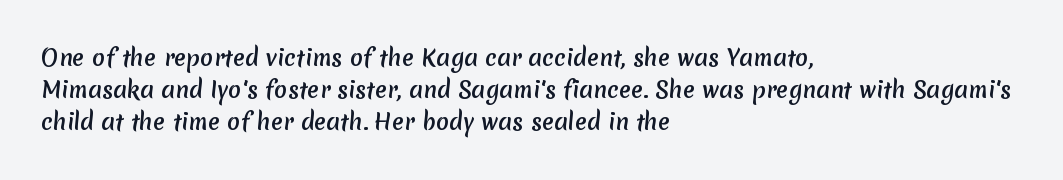
{"underline": "no", "align": "left", "line_spacing": "normal", "line_spacing_ratio": 1.46, "letter_spacing": "normal", "letter_spacing_em": 0.0, "glyph_px": 22}
